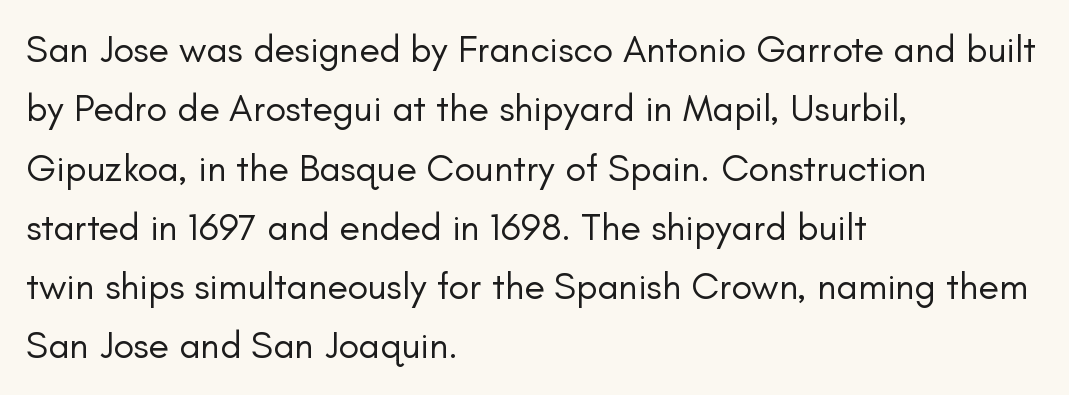
The image shows 38 px regular-weight sans-serif type, upright; set left-aligned, normal line spacing (1.56x), normal letter spacing, not underlined; low stroke contrast and a small x-height.
